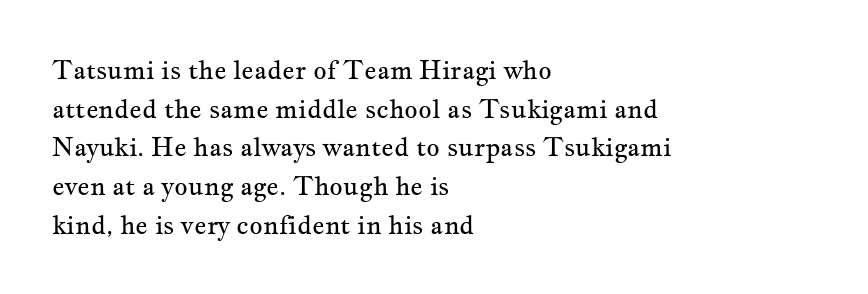
The image shows 26 px text type, upright; set left-aligned, normal line spacing (1.49x), normal letter spacing, not underlined.
